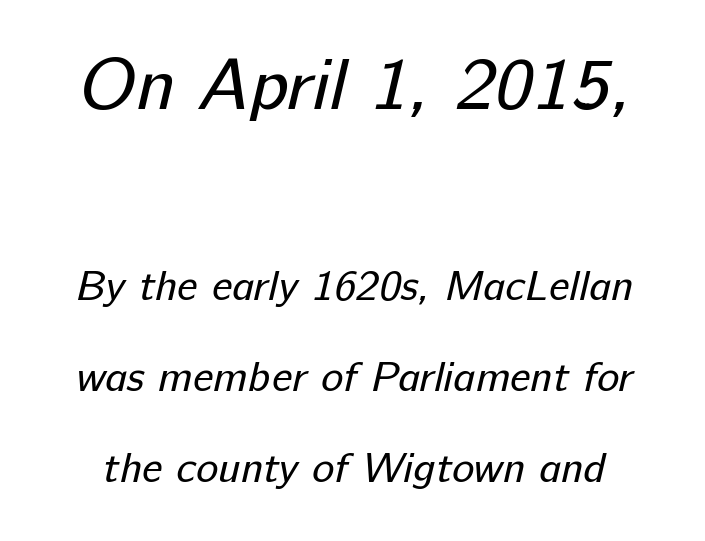
The image shows 73 px regular-weight sans-serif type; set loose line spacing (2.16x), normal letter spacing, not underlined; the first (top) block is 1.74x larger; low stroke contrast and a medium x-height.
